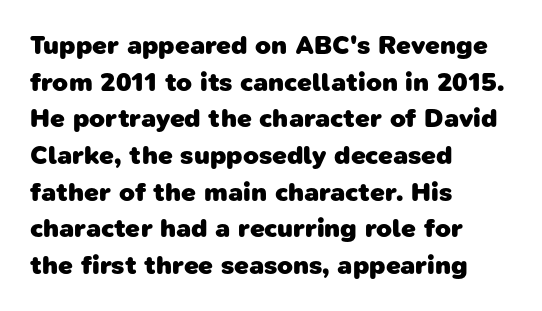
Quick note: interline space is typical. This rendering leaves character spacing at its baseline value. The characters look thick and weighty, a clear bold. The foot of each line stays bare and open. This sample is left-justified, so line endings fall wherever the words run out.
